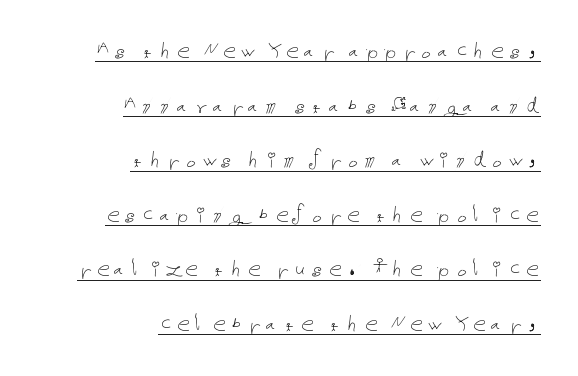
A baseline rule has been typeset under these characters. Loosely led — the rows are spread out. Horizontal alignment here is rightward, an uncommon choice for prose. Think standard paragraph weight, or any step lighter than that. When letters stand straight like this, we call the style roman or upright.
